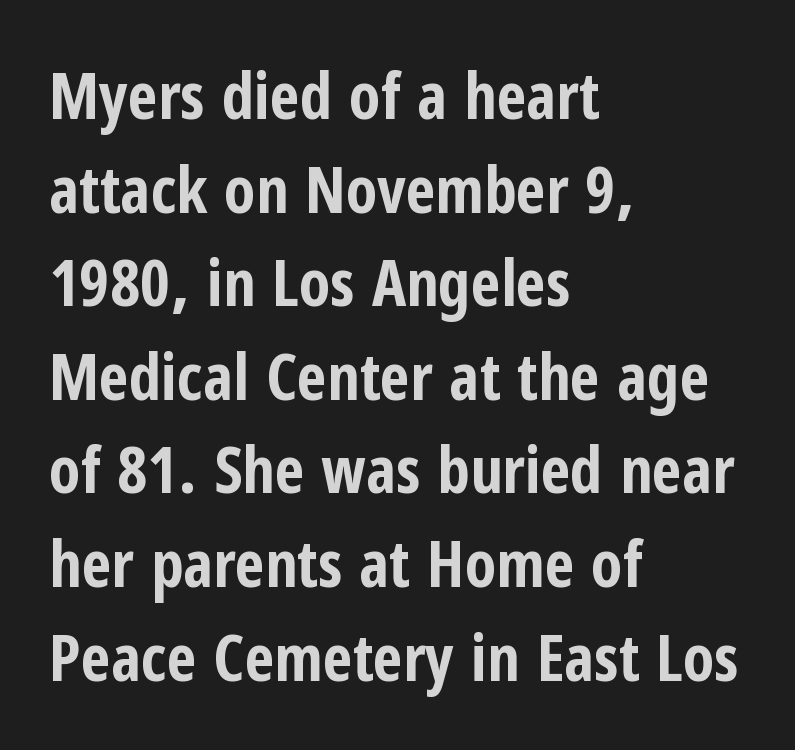
The image shows 65 px bold, condensed sans-serif type, upright; set left-aligned, normal line spacing (1.44x), normal letter spacing, not underlined; low stroke contrast and a medium x-height.
